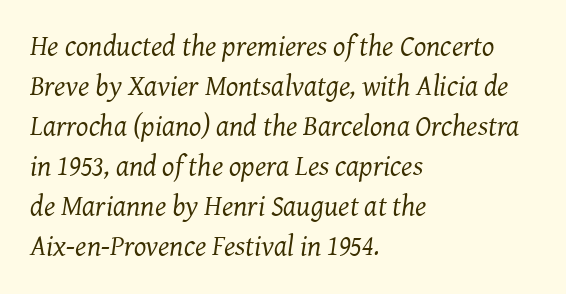
{"serif": "yes", "italic": "yes", "lean": "right", "slant_degrees": 7, "bold": "no", "weight": "regular", "width": "normal", "stroke_contrast": "medium", "x_height": "medium", "monospaced": "no", "underline": "no", "align": "left", "line_spacing": "normal", "line_spacing_ratio": 1.38, "letter_spacing": "normal", "letter_spacing_em": 0.0, "glyph_px": 29}
